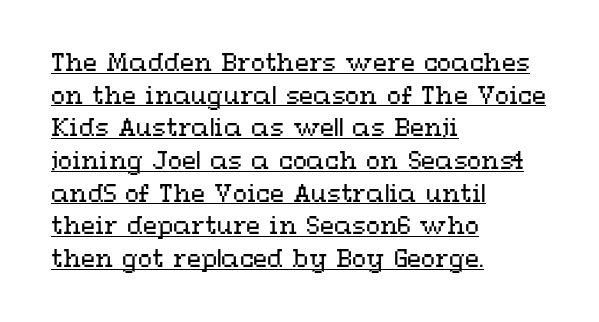
{"italic": "no", "bold": "no", "underline": "yes", "align": "left", "line_spacing": "normal", "line_spacing_ratio": 1.42, "letter_spacing": "normal", "letter_spacing_em": 0.0, "glyph_px": 23}
